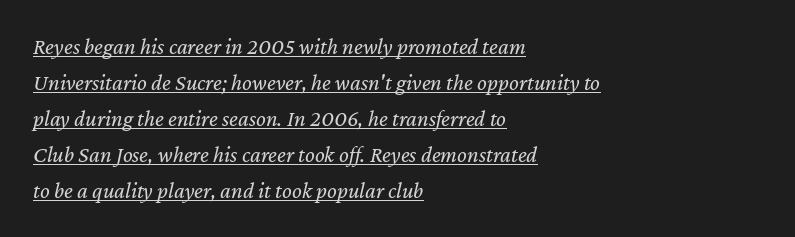
Caption: face not bold, strokes unweighted. Style check: oblique. Interline gaps are of average width in this sample. Horizontally, the lines are justified to the leading edge only.
